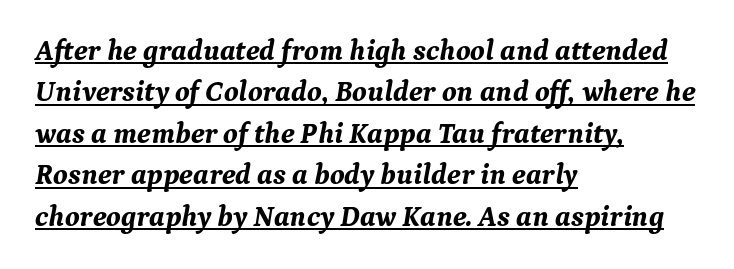
Q: Is the text bold? A: Yes.
Q: Is the text italic (slanted)? A: Yes, it leans right by about 9 degrees.
Q: Is the typeface a serif or a sans-serif typeface? A: Serif.
Q: Is the text underlined? A: Yes.
Q: How is the paragraph aligned? A: Left-aligned.
Q: Is the spacing between letters normal or unusually wide? A: Normal.
Q: Is the spacing between lines tight, normal or loose? A: Normal.
Q: Width (condensed, normal, or wide)? A: Normal.
Q: Stroke contrast? A: Medium.
Q: x-height? A: Medium.
Q: Monospaced? A: No.
